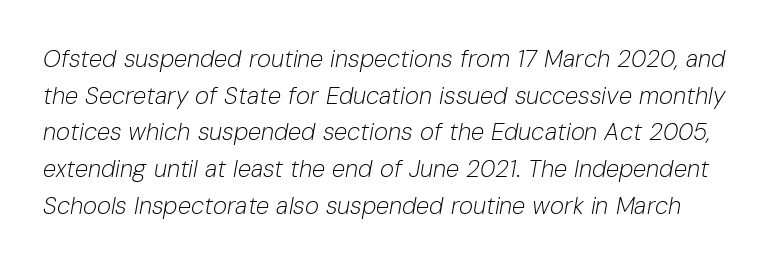
Each stroke keeps to a modest, everyday thickness or less. Summary of vertical rhythm: regular, with standard interline spacing. Descender tails drop into unmarked territory. Between one letter and the next there's only the usual sliver of space. In terms of posture, this sample is oblique.
